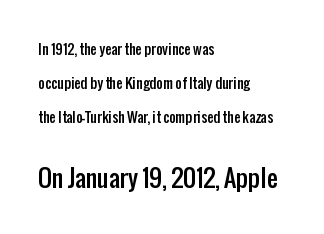
Notice the wide empty band between every row — that's loose leading. The type is set solid horizontally, with unmodified tracking. This is the regular roman posture of the typeface. The specimen omits any rule beneath the text block's lines. Character size in the trailing block exceeds that of the leading block.
